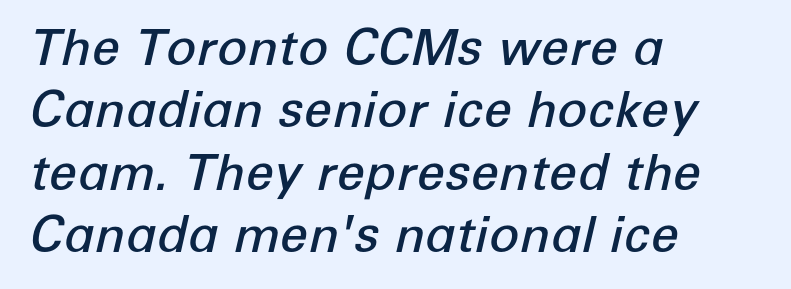
The image shows 50 px semibold type, italic (leaning right); set left-aligned, normal line spacing (1.25x), normal letter spacing, not underlined; low stroke contrast and a medium x-height.
